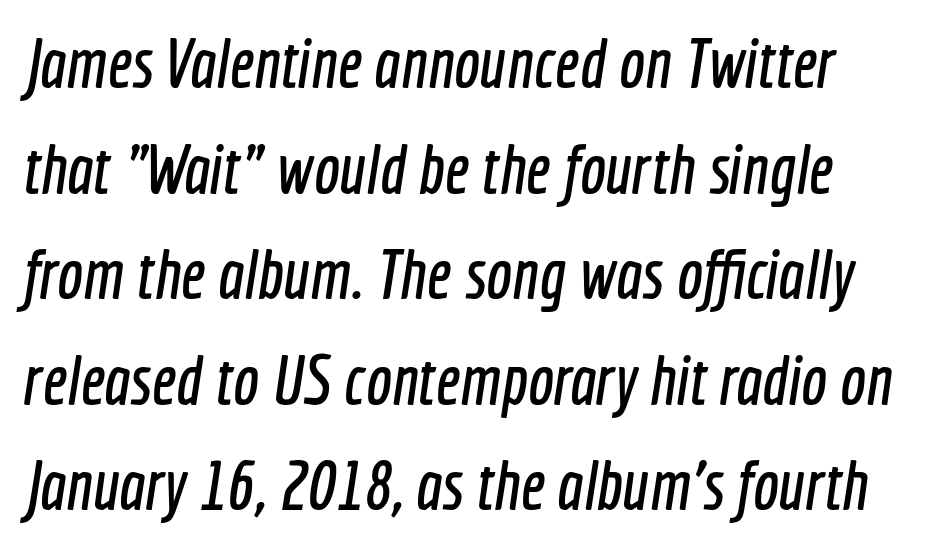
{"serif": "no", "width": "condensed", "x_height": "medium", "monospaced": "no", "underline": "no", "line_spacing": "normal", "line_spacing_ratio": 1.53, "letter_spacing": "normal", "letter_spacing_em": 0.0, "glyph_px": 69}
